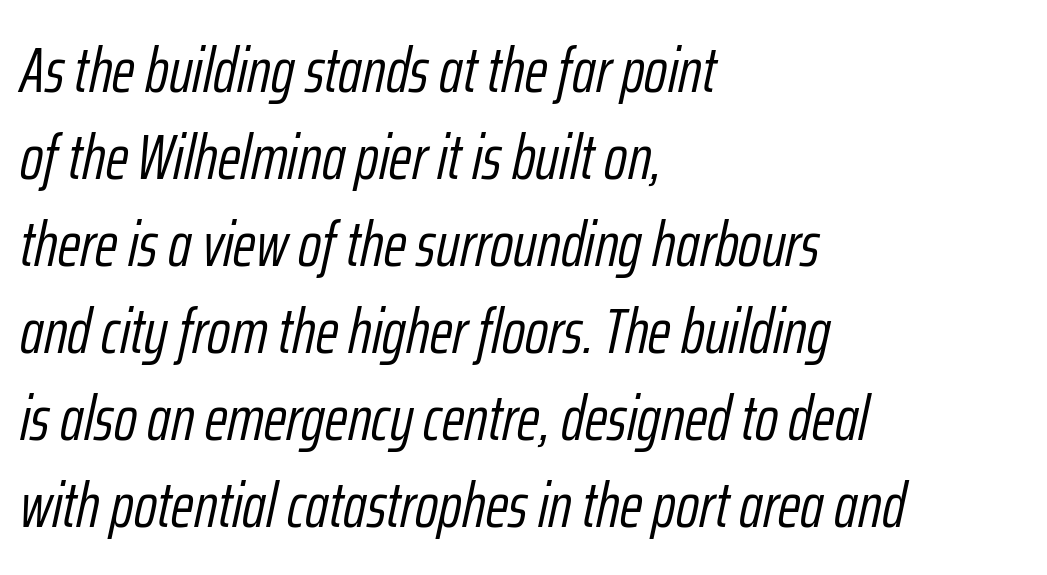
Q: Is the text bold? A: No.
Q: Is the text italic (slanted)? A: Yes, it leans right by about 12 degrees.
Q: Is the text underlined? A: No.
Q: How is the paragraph aligned? A: Left-aligned.
Q: Is the spacing between letters normal or unusually wide? A: Normal.
Q: Is the spacing between lines tight, normal or loose? A: Normal.
Q: Width (condensed, normal, or wide)? A: Condensed.
Q: Stroke contrast? A: Low.
Q: x-height? A: Medium.
Q: Monospaced? A: No.
